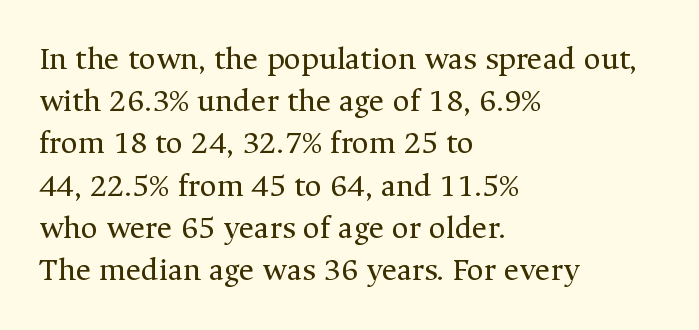
{"serif": "yes", "italic": "no", "bold": "no", "weight": "regular", "width": "normal", "stroke_contrast": "medium", "x_height": "medium", "monospaced": "no", "underline": "no", "align": "left", "line_spacing": "normal", "line_spacing_ratio": 1.28, "letter_spacing": "normal", "letter_spacing_em": 0.0, "glyph_px": 33}
